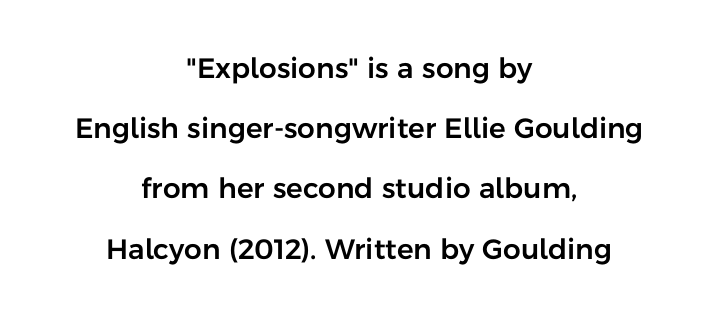
{"serif": "no", "italic": "no", "width": "normal", "stroke_contrast": "low", "x_height": "medium", "monospaced": "no", "underline": "no", "align": "center", "line_spacing": "loose", "line_spacing_ratio": 2.15, "letter_spacing": "normal", "letter_spacing_em": 0.0, "glyph_px": 28}
